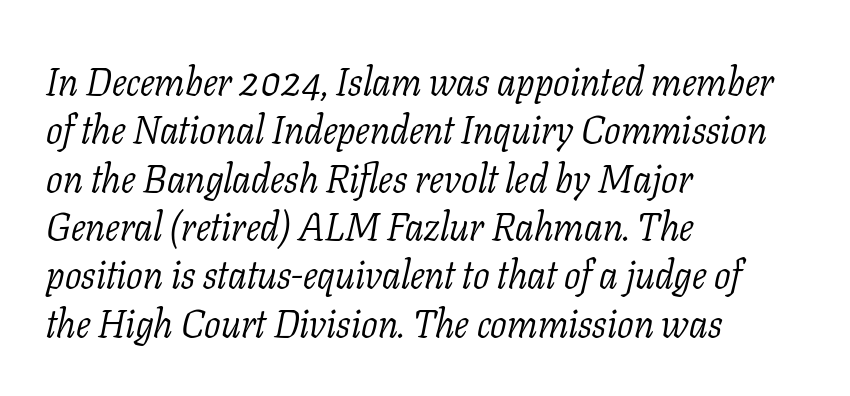
{"serif": "yes", "italic": "yes", "lean": "right", "slant_degrees": 11, "bold": "no", "weight": "light", "width": "normal", "stroke_contrast": "low", "x_height": "medium", "monospaced": "no", "underline": "no", "align": "left", "line_spacing_ratio": 1.24, "letter_spacing": "normal", "letter_spacing_em": 0.0, "glyph_px": 39}
